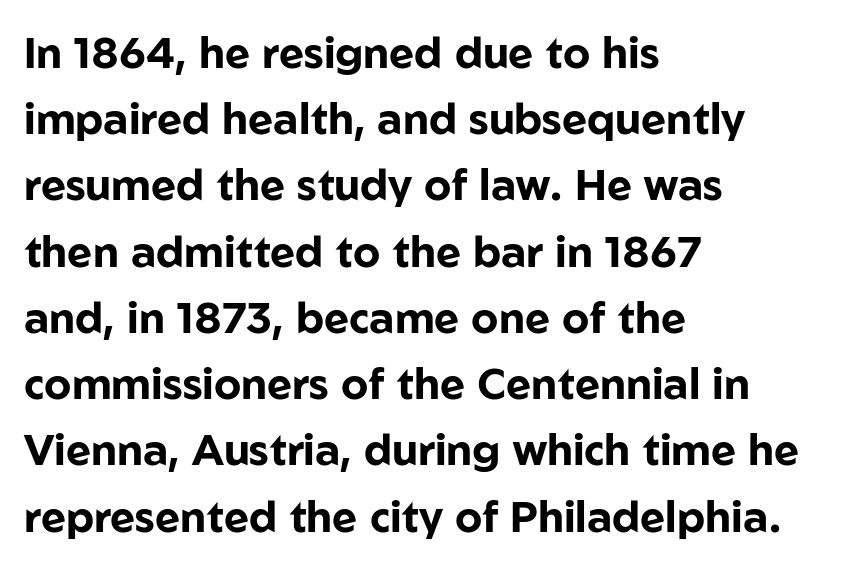
{"serif": "no", "italic": "no", "bold": "yes", "weight": "bold", "width": "normal", "stroke_contrast": "low", "x_height": "medium", "monospaced": "no", "underline": "no", "align": "left", "line_spacing": "normal", "line_spacing_ratio": 1.54, "letter_spacing": "normal", "letter_spacing_em": 0.0, "glyph_px": 43}
